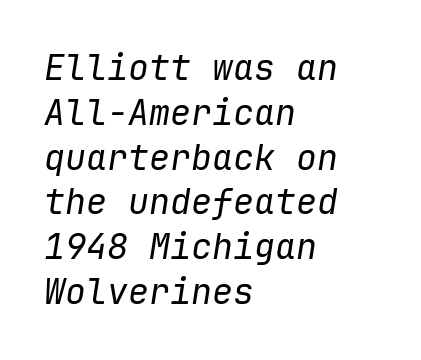
Q: Is the text bold? A: No.
Q: Is the text italic (slanted)? A: Yes, it leans right by about 9 degrees.
Q: Is the text underlined? A: No.
Q: How is the paragraph aligned? A: Left-aligned.
Q: Is the spacing between letters normal or unusually wide? A: Normal.
Q: Is the spacing between lines tight, normal or loose? A: Normal.
Q: Width (condensed, normal, or wide)? A: Normal.
Q: Stroke contrast? A: Low.
Q: x-height? A: Medium.
Q: Monospaced? A: Yes.
